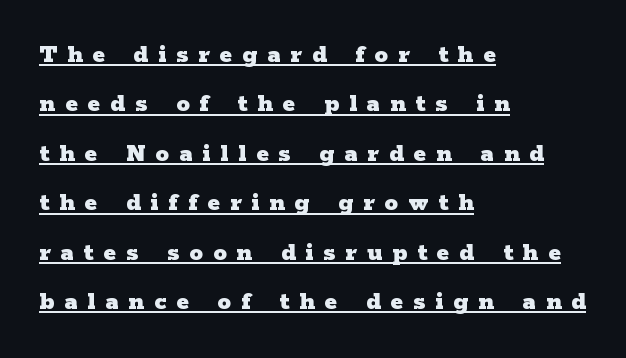
{"italic": "no", "bold": "yes", "underline": "yes", "align": "left", "line_spacing_ratio": 1.83, "letter_spacing": "wide", "letter_spacing_em": 0.37, "glyph_px": 27}
